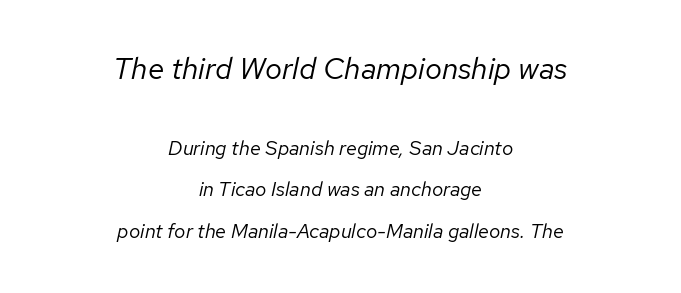
Descenders hang freely into open space. On a weight scale, this lands at 450 or below. Which of the two is more prominent by size? The first, at the top. A typesetter would call this proportional, since set widths differ per character. The typography opts for an oblique posture over an upright one.
